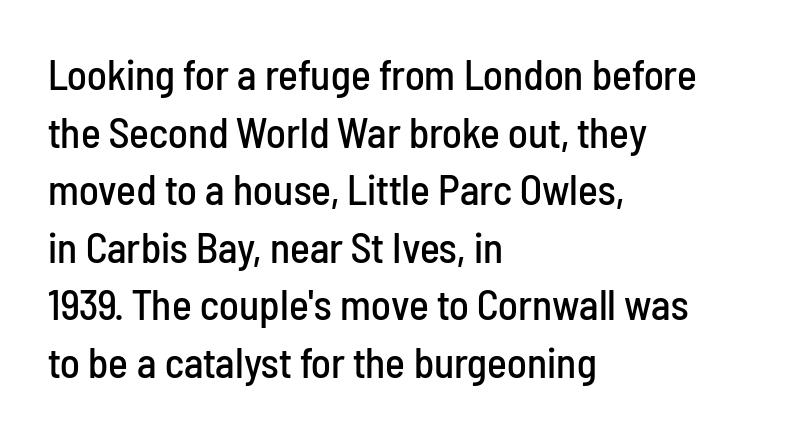
The image shows 42 px condensed sans-serif type, upright; set left-aligned, normal line spacing (1.37x), normal letter spacing, not underlined; low stroke contrast and a medium x-height.
